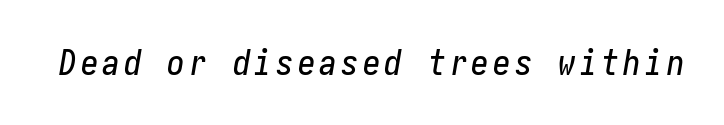
Q: Is the text italic (slanted)? A: Yes, it leans right by about 10 degrees.
Q: Is the text underlined? A: No.
Q: Width (condensed, normal, or wide)? A: Condensed.
Q: Stroke contrast? A: Low.
Q: x-height? A: Medium.
